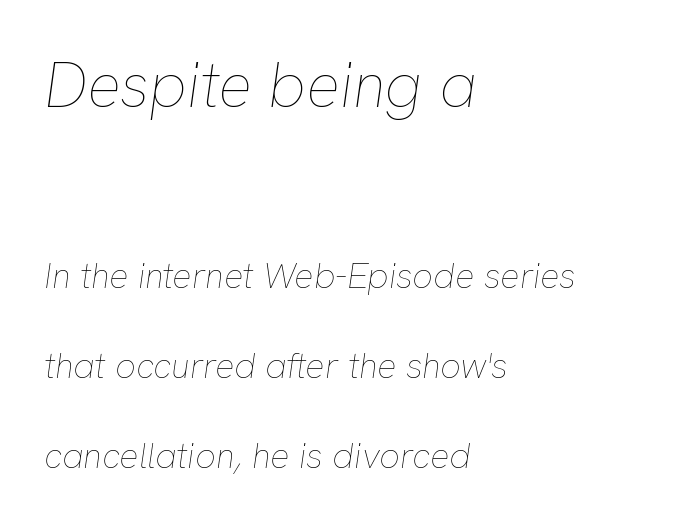
The image shows 63 px thin type, italic (leaning right); set left-aligned, loose line spacing (2.5x), normal letter spacing, not underlined; the first (top) block is 1.75x larger; low stroke contrast and a medium x-height.
